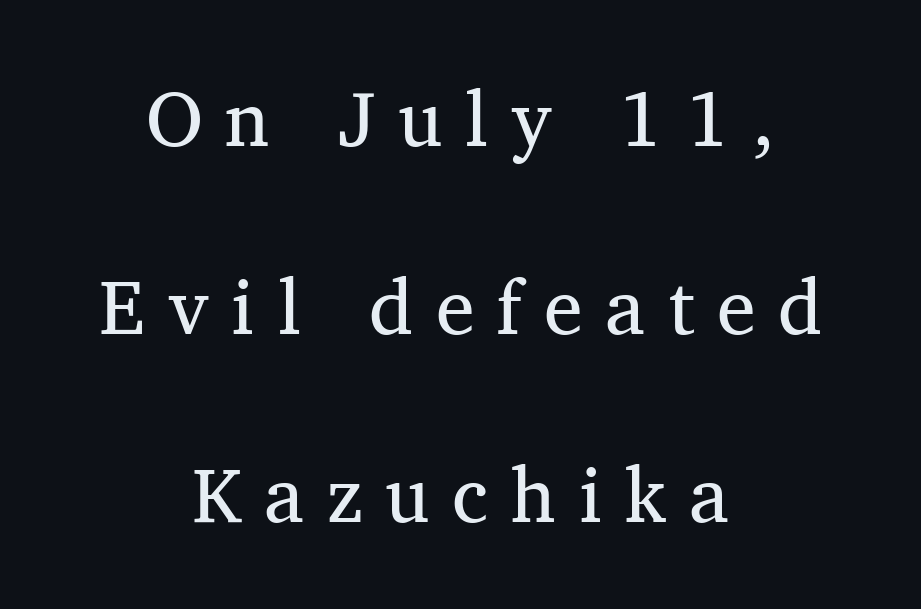
No extra ink here — the face is not bold. The foot of each line stays bare and open. Here the designer chose a conventional face with non-uniform glyph widths. The whitespace from short lines is split evenly between both sides. Font category for this specimen: serif. The font's upright variant was chosen for this text.
